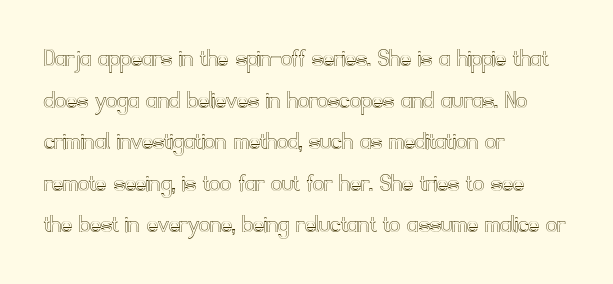
{"italic": "no", "underline": "no", "align": "left", "line_spacing": "normal", "line_spacing_ratio": 1.54, "letter_spacing": "normal", "letter_spacing_em": 0.0, "glyph_px": 27}
